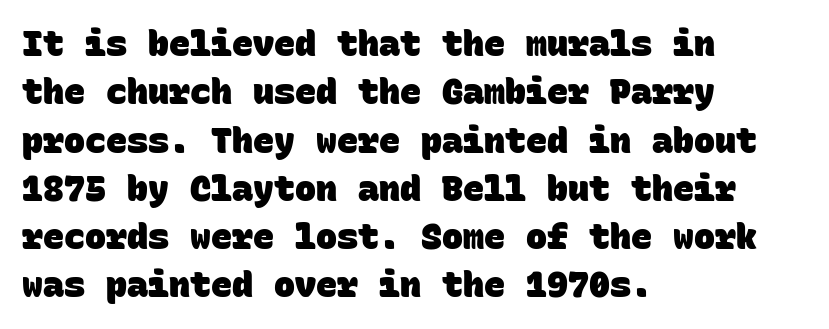
{"serif": "no", "bold": "yes", "weight": "heavy", "width": "normal", "stroke_contrast": "low", "x_height": "large", "monospaced": "yes", "underline": "no", "align": "left", "line_spacing": "normal", "line_spacing_ratio": 1.38, "letter_spacing": "normal", "letter_spacing_em": 0.0, "glyph_px": 35}
